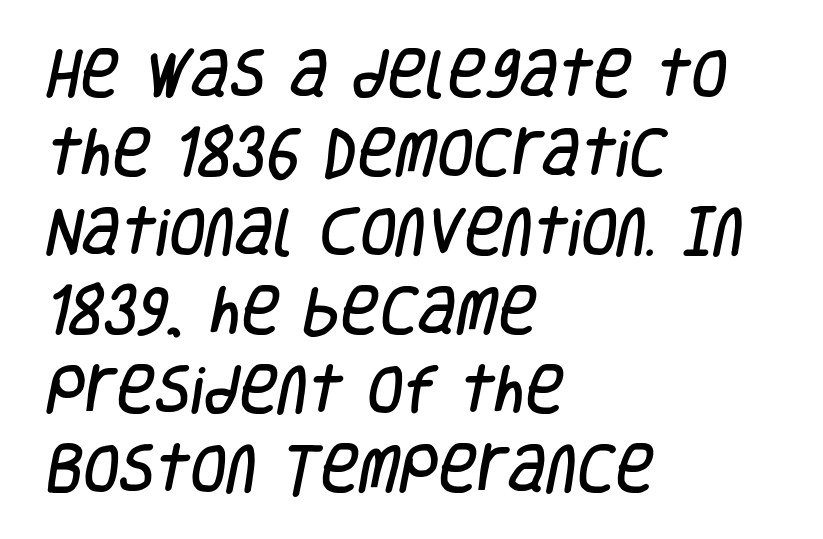
Q: Is the typeface a serif or a sans-serif typeface? A: Sans-serif.
Q: Is the text underlined? A: No.
Q: How is the paragraph aligned? A: Left-aligned.
Q: Is the spacing between letters normal or unusually wide? A: Normal.
Q: Is the spacing between lines tight, normal or loose? A: Normal.
Q: Width (condensed, normal, or wide)? A: Condensed.
Q: Stroke contrast? A: Low.
Q: x-height? A: Large.
Q: Monospaced? A: No.
